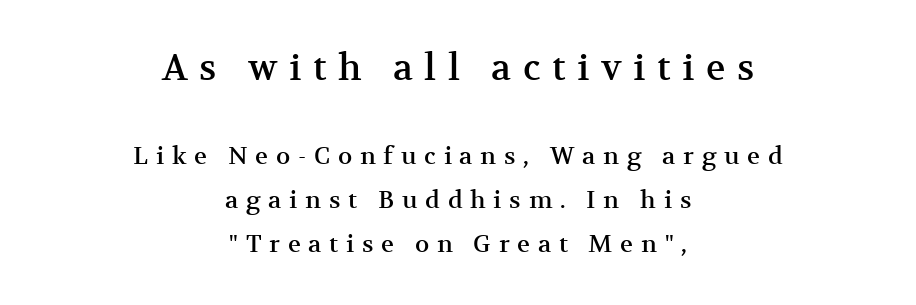
Q: Is the text italic (slanted)? A: No, it is upright.
Q: Is the typeface a serif or a sans-serif typeface? A: Serif.
Q: Is the text underlined? A: No.
Q: How is the paragraph aligned? A: Centered.
Q: Is the spacing between letters normal or unusually wide? A: Unusually wide.
Q: Which block of text is set in a larger size, the first (top) or the second (bottom)? A: The first (top) one.
Q: Width (condensed, normal, or wide)? A: Normal.
Q: Stroke contrast? A: Medium.
Q: x-height? A: Medium.
Q: Monospaced? A: No.
